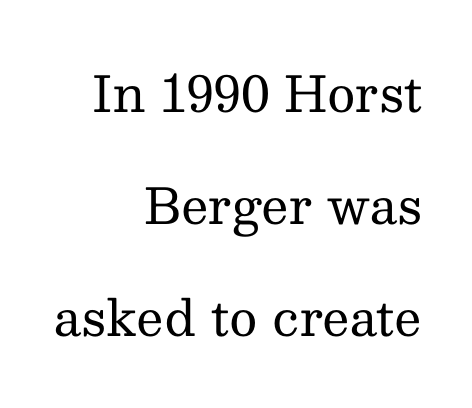
{"serif": "yes", "italic": "no", "bold": "no", "weight": "regular", "width": "normal", "stroke_contrast": "medium", "x_height": "medium", "monospaced": "no", "underline": "no", "align": "right", "line_spacing": "loose", "line_spacing_ratio": 2.29, "letter_spacing": "normal", "letter_spacing_em": 0.0, "glyph_px": 49}
